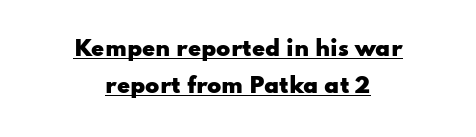
Q: Is the text bold? A: Yes.
Q: Is the text italic (slanted)? A: No, it is upright.
Q: Is the text underlined? A: Yes.
Q: How is the paragraph aligned? A: Centered.
Q: Is the spacing between letters normal or unusually wide? A: Normal.
